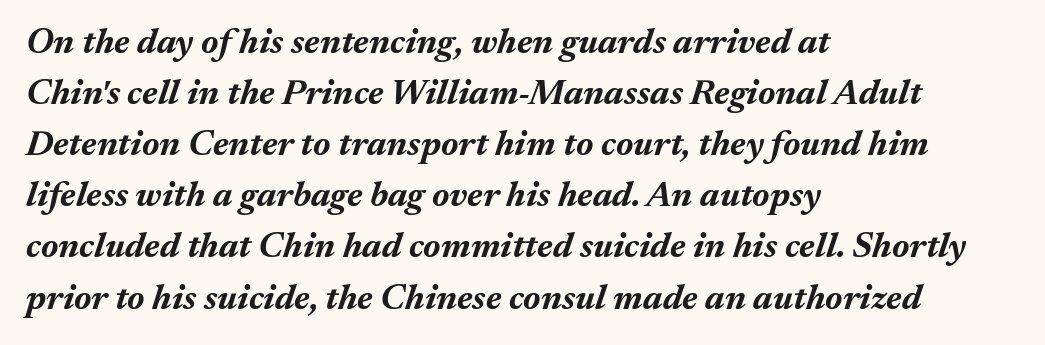
It's the slanting kind of type. Do the characters align in a grid? No, the font is proportional. Between one letter and the next there's only the usual sliver of space. Only glyphs here, with clear space below each row. Regular leading. The rendering anchors every line to the left-hand side.
